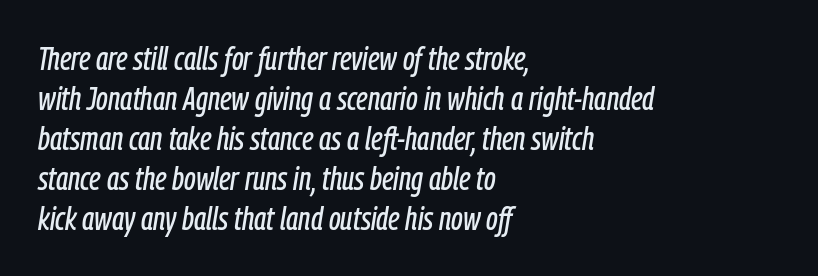
What stands out about the letter spacing? Nothing — it is the standard amount. Looks like regular typesetting: each glyph gets only the width it needs. Italic? Definitely — the glyphs are oblique. Bare-footed words on every line. Alignment: flush left.
